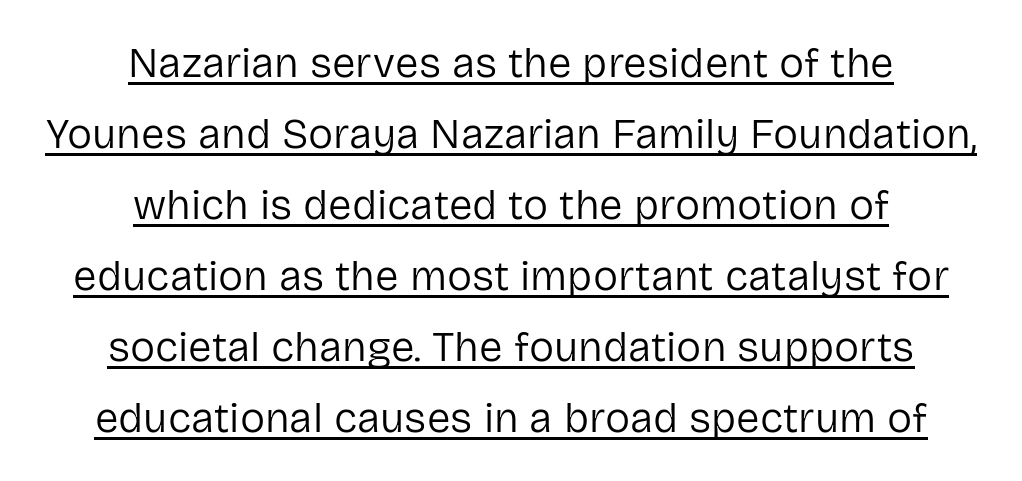
Q: Is the text bold? A: No.
Q: Is the text italic (slanted)? A: No, it is upright.
Q: Is the typeface a serif or a sans-serif typeface? A: Sans-serif.
Q: Is the text underlined? A: Yes.
Q: How is the paragraph aligned? A: Centered.
Q: Is the spacing between letters normal or unusually wide? A: Normal.
Q: Is the spacing between lines tight, normal or loose? A: Normal.
Q: Width (condensed, normal, or wide)? A: Normal.
Q: Stroke contrast? A: Low.
Q: x-height? A: Medium.
Q: Monospaced? A: No.
